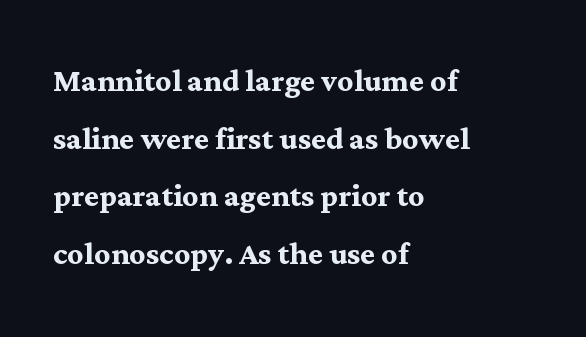
Q: Is the text bold? A: Yes.
Q: Is the text italic (slanted)? A: No, it is upright.
Q: Is the typeface a serif or a sans-serif typeface? A: Serif.
Q: Is the text underlined? A: No.
Q: How is the paragraph aligned? A: Left-aligned.
Q: Is the spacing between letters normal or unusually wide? A: Normal.
Q: Is the spacing between lines tight, normal or loose? A: Normal.
Q: Width (condensed, normal, or wide)? A: Normal.
Q: Stroke contrast? A: Medium.
Q: x-height? A: Medium.
Q: Monospaced? A: No.
